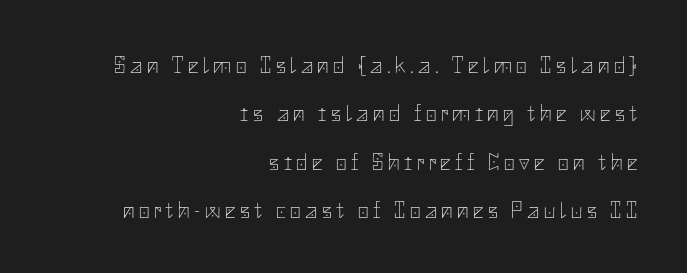
{"italic": "no", "bold": "no", "underline": "no", "align": "right", "line_spacing": "loose", "line_spacing_ratio": 2.1, "letter_spacing": "wide", "letter_spacing_em": 0.2, "glyph_px": 23}
